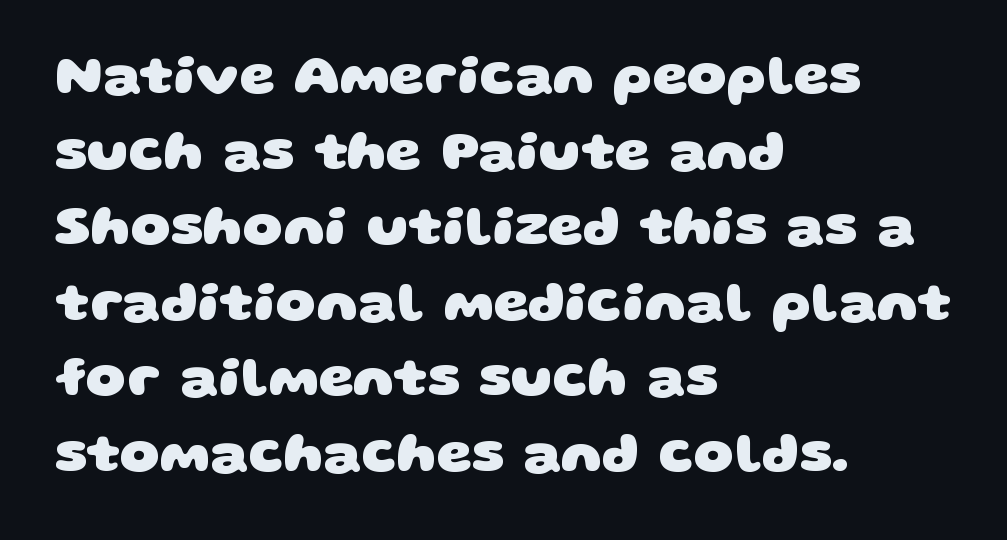
{"serif": "no", "bold": "yes", "weight": "heavy", "width": "wide", "stroke_contrast": "low", "x_height": "large", "monospaced": "no", "underline": "no", "align": "left", "line_spacing": "normal", "line_spacing_ratio": 1.35, "letter_spacing": "normal", "letter_spacing_em": 0.0, "glyph_px": 56}
